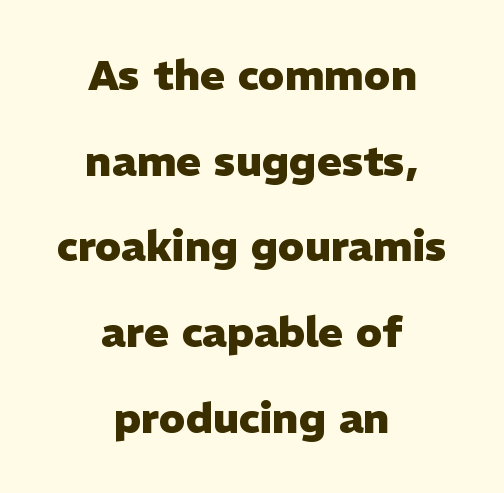
Letter spacing: default. The leading is generous, giving the passage an open texture. This sample uses a sans-serif face. Horizontal alignment here is central, giving a formal, balanced look. Is this a fixed-width face? No — the glyphs have proportional, varying widths.
